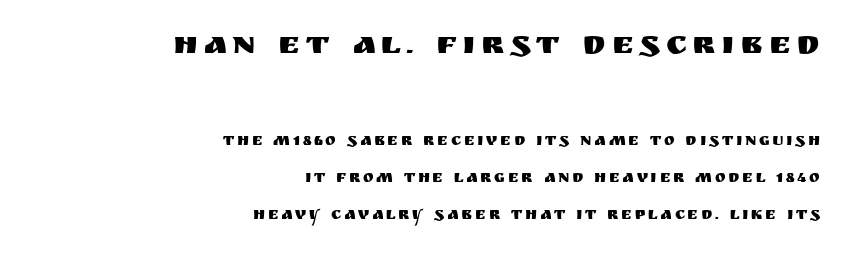
Q: Is the text italic (slanted)? A: No, it is upright.
Q: Is the typeface a serif or a sans-serif typeface? A: Sans-serif.
Q: Is the text underlined? A: No.
Q: How is the paragraph aligned? A: Right-aligned.
Q: Is the spacing between lines tight, normal or loose? A: Loose.
Q: Which block of text is set in a larger size, the first (top) or the second (bottom)? A: The first (top) one.
Q: Width (condensed, normal, or wide)? A: Normal.
Q: Stroke contrast? A: Medium.
Q: x-height? A: Large.
Q: Monospaced? A: No.
